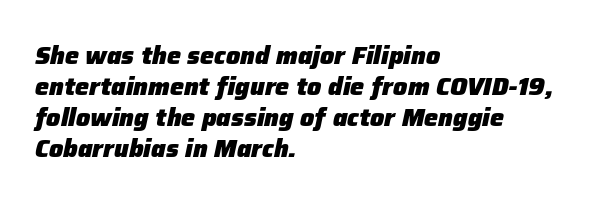
Thick stems and heavy bowls — unmistakably bold. Glance below the letters and you will spot only blank space. Default kerning and tracking; the words read as compact shapes. Posture: slanted. The typesetter chose a ragged-right arrangement here.
